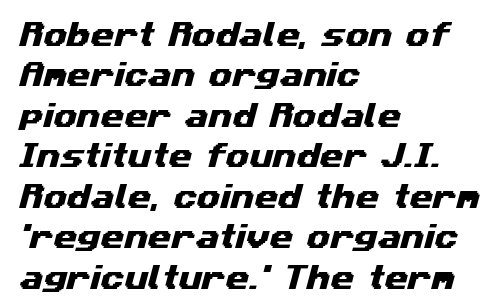
The image shows 27 px text type; set left-aligned, normal line spacing (1.5x), normal letter spacing, not underlined.
